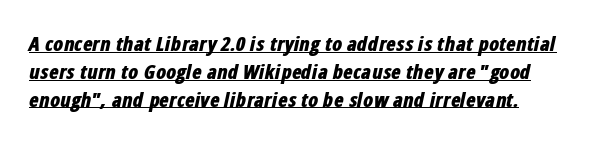
Q: Is the text bold? A: Yes.
Q: Is the text italic (slanted)? A: Yes, it leans right by about 12 degrees.
Q: Is the text underlined? A: Yes.
Q: Is the spacing between letters normal or unusually wide? A: Normal.
Q: Is the spacing between lines tight, normal or loose? A: Normal.
